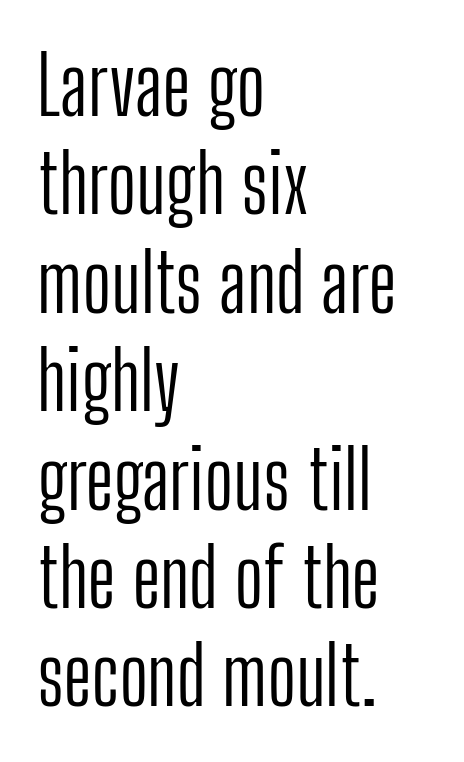
The image shows 80 px light, condensed sans-serif type, upright; set left-aligned, line spacing 1.23x, normal letter spacing, not underlined; low stroke contrast and a medium x-height.
